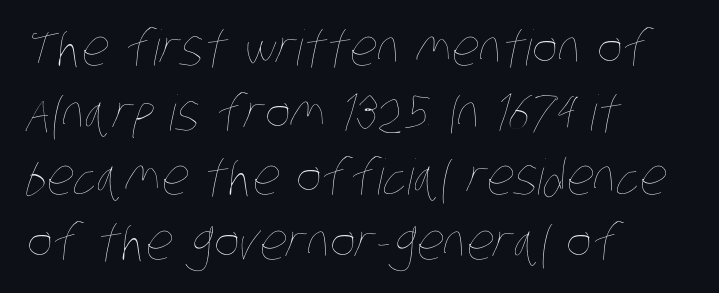
Q: Is the text bold? A: No.
Q: Is the text underlined? A: No.
Q: How is the paragraph aligned? A: Left-aligned.
Q: Is the spacing between letters normal or unusually wide? A: Normal.
Q: Is the spacing between lines tight, normal or loose? A: Normal.
Q: Width (condensed, normal, or wide)? A: Condensed.
Q: Stroke contrast? A: Low.
Q: x-height? A: Large.
Q: Monospaced? A: No.
